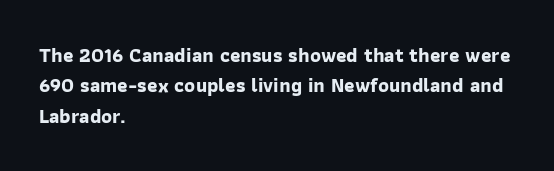
{"bold": "yes", "underline": "no", "align": "left", "line_spacing": "normal", "line_spacing_ratio": 1.52, "letter_spacing": "normal", "letter_spacing_em": 0.0, "glyph_px": 20}
